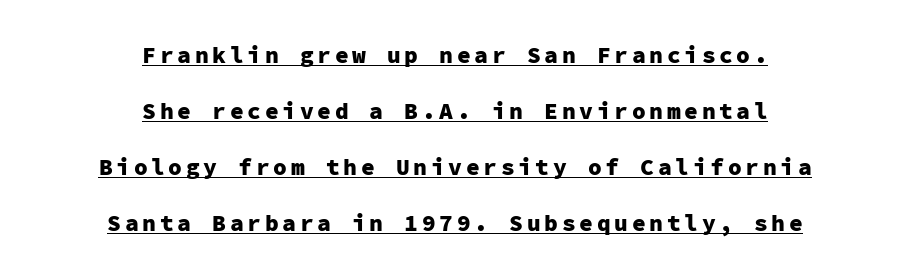
{"italic": "no", "bold": "yes", "underline": "yes", "align": "center", "line_spacing": "loose", "line_spacing_ratio": 2.44, "glyph_px": 23}
